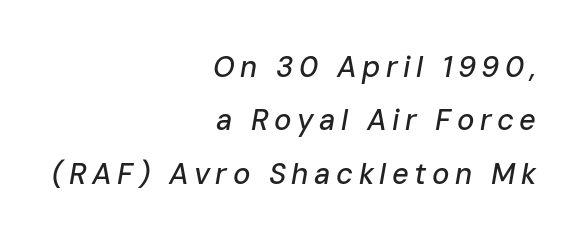
{"italic": "yes", "lean": "right", "slant_degrees": 10, "width": "normal", "stroke_contrast": "low", "x_height": "medium", "monospaced": "no", "underline": "no", "align": "right", "line_spacing_ratio": 1.84, "glyph_px": 29}
